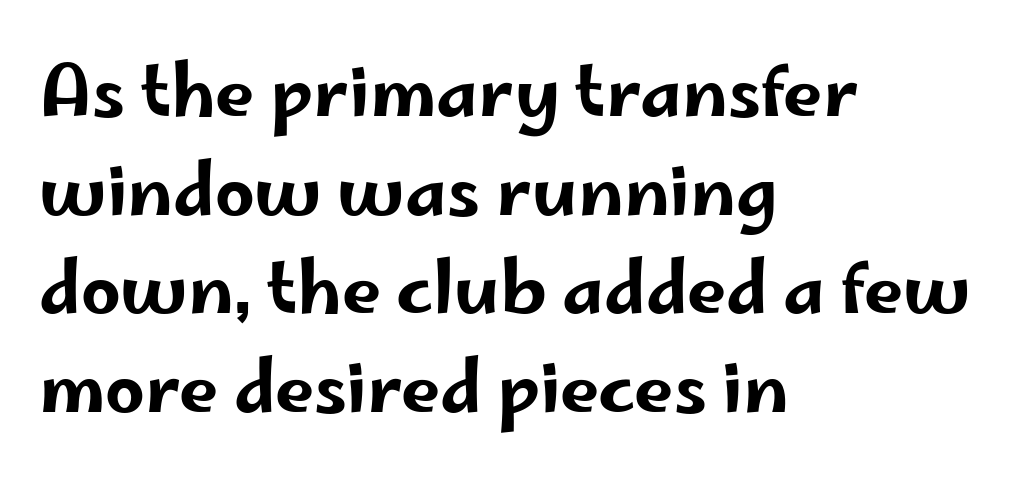
Q: Is the text italic (slanted)? A: No, it is upright.
Q: Is the typeface a serif or a sans-serif typeface? A: Sans-serif.
Q: Is the text underlined? A: No.
Q: How is the paragraph aligned? A: Left-aligned.
Q: Is the spacing between letters normal or unusually wide? A: Normal.
Q: Is the spacing between lines tight, normal or loose? A: Normal.
Q: Width (condensed, normal, or wide)? A: Wide.
Q: Stroke contrast? A: Low.
Q: x-height? A: Small.
Q: Monospaced? A: No.
